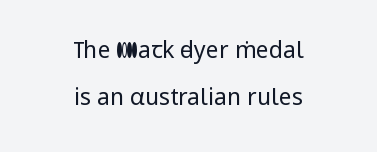
{"italic": "no", "bold": "no", "underline": "no", "align": "center", "line_spacing": "loose", "line_spacing_ratio": 2.03, "letter_spacing": "normal", "letter_spacing_em": 0.0, "glyph_px": 23}
